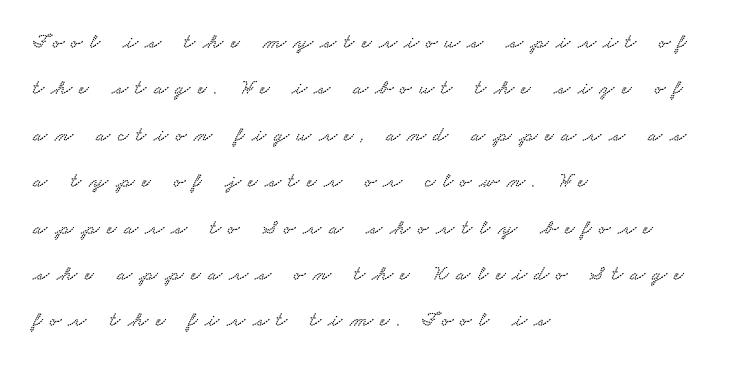
Compared with typical body copy, the letter spacing here is much looser. The glyphs are unaccompanied by any horizontal stroke below them. A typesetter would call this leading open, well beyond the default. The lines are quadded left.
